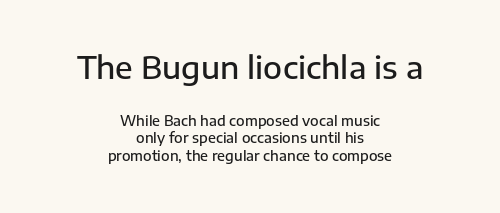
The line texture is even and compact thanks to regular tracking. These lines are rendered in a variable-pitch font. The gap between lines stays unmarked. The lettering stays uniformly vertical, giving the passage a roman look. Each line is balanced around a shared central axis. The designer left line spacing at the default.
